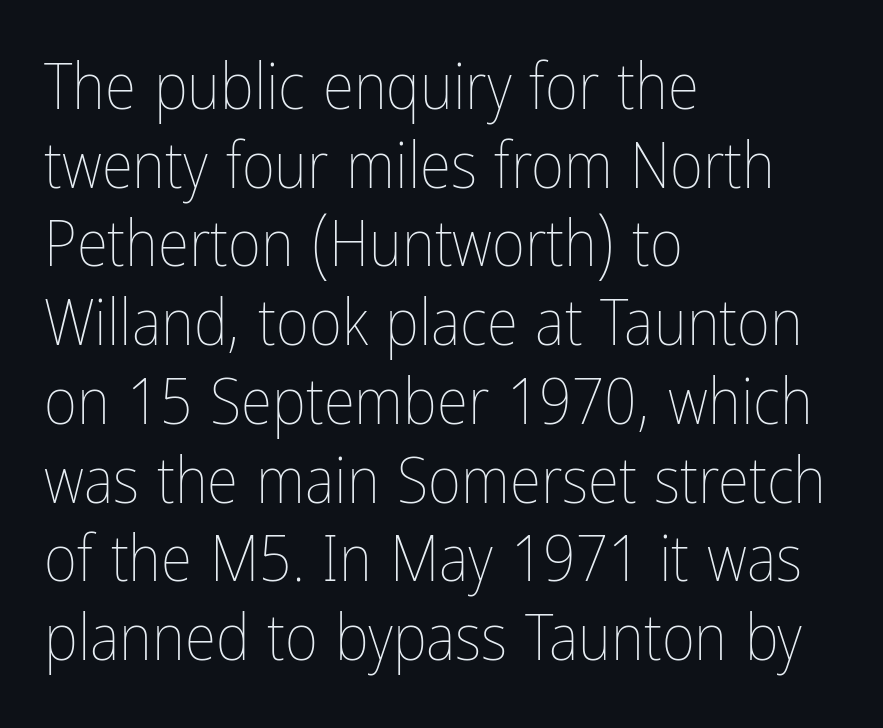
The image shows 64 px thin, condensed type, upright; set left-aligned, line spacing 1.23x, normal letter spacing, not underlined; low stroke contrast and a medium x-height.
